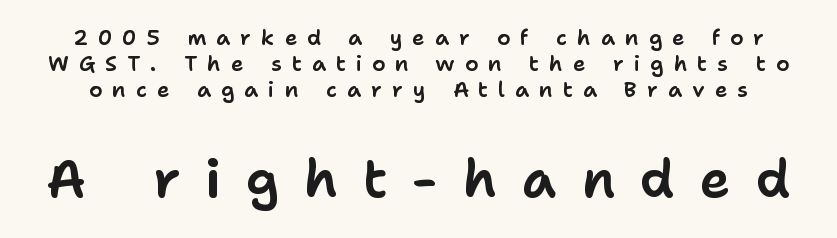
{"serif": "no", "italic": "no", "width": "normal", "stroke_contrast": "low", "x_height": "medium", "monospaced": "no", "underline": "no", "line_spacing": "normal", "line_spacing_ratio": 1.25, "letter_spacing": "wide", "letter_spacing_em": 0.48, "larger_block": "second", "size_ratio": 2.48, "glyph_px": 52}
